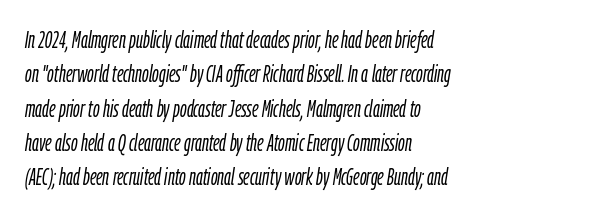
Unbolded letterforms with no extra heft. Check under the words: just untouched page. Style check: oblique. The rendering uses a moderate line-height, typical for paragraphs.
